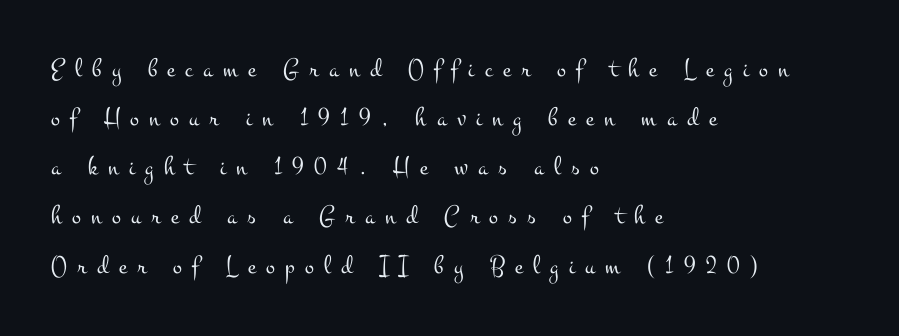
Q: Is the text bold? A: No.
Q: Is the text italic (slanted)? A: Yes.
Q: Is the text underlined? A: No.
Q: How is the paragraph aligned? A: Left-aligned.
Q: Is the spacing between letters normal or unusually wide? A: Unusually wide.
